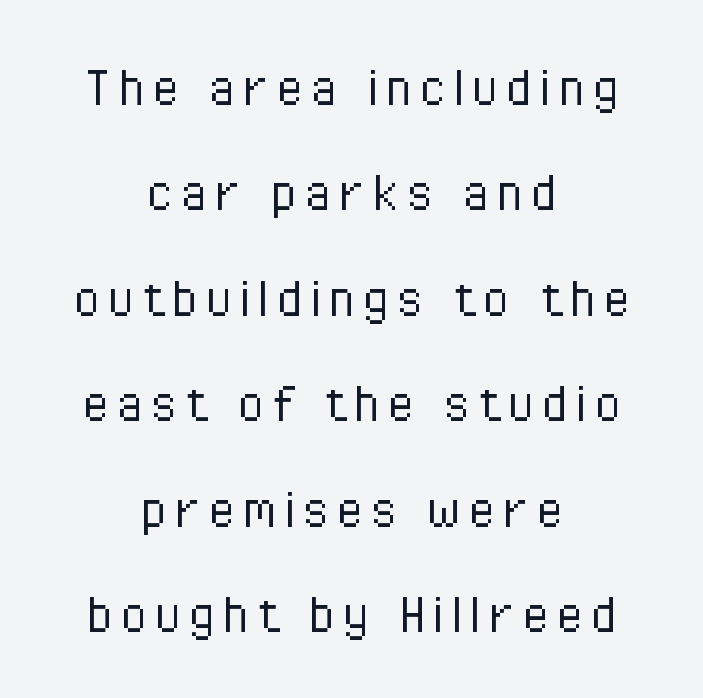
Do the letters lean? They stand straight. Proportional: the letters do not fall into vertical columns. Letters rest on an invisible, unmarked baseline. Regarding leading, the lines here are spaced in the standard way. Serif or sans? Sans — the stroke terminals are bare.
